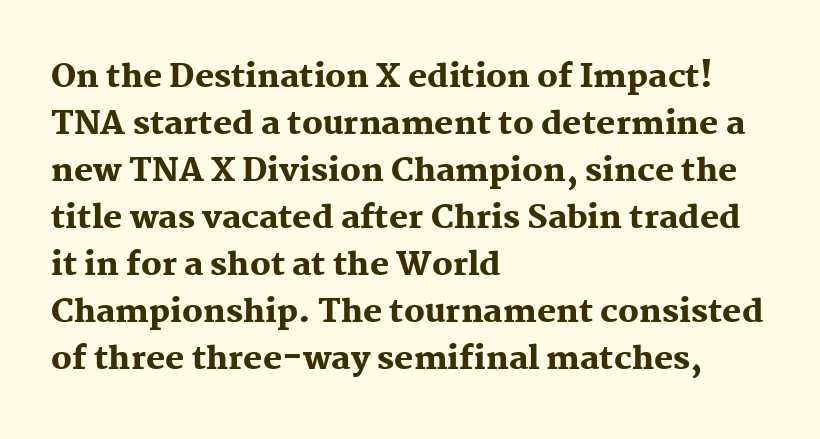
Q: Is the text bold? A: Yes.
Q: Is the text italic (slanted)? A: No, it is upright.
Q: Is the typeface a serif or a sans-serif typeface? A: Serif.
Q: Is the text underlined? A: No.
Q: How is the paragraph aligned? A: Left-aligned.
Q: Is the spacing between letters normal or unusually wide? A: Normal.
Q: Is the spacing between lines tight, normal or loose? A: Normal.
Q: Width (condensed, normal, or wide)? A: Normal.
Q: Stroke contrast? A: Medium.
Q: x-height? A: Medium.
Q: Monospaced? A: No.
